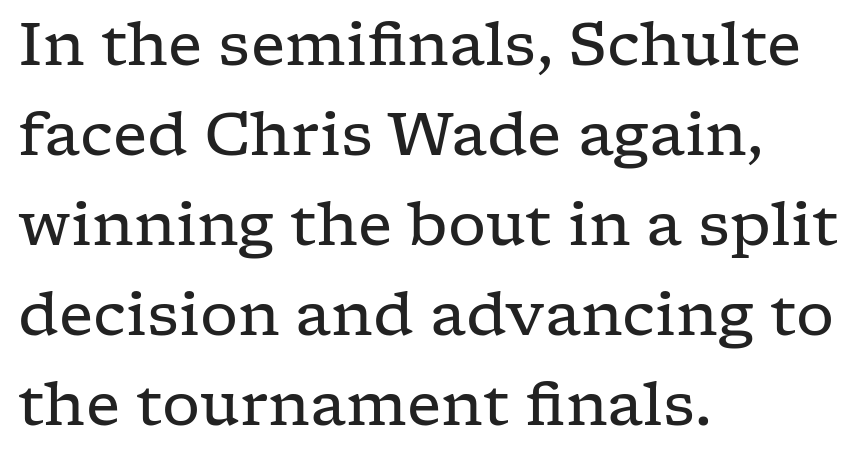
{"serif": "yes", "italic": "no", "bold": "no", "weight": "regular", "width": "wide", "stroke_contrast": "low", "x_height": "medium", "monospaced": "no", "underline": "no", "align": "left", "line_spacing": "normal", "line_spacing_ratio": 1.5, "letter_spacing": "normal", "letter_spacing_em": 0.0, "glyph_px": 60}
